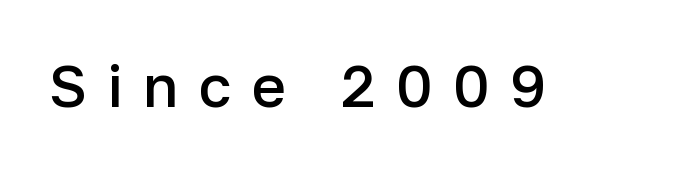
Posture: straight, roman, zero tilt. Note: no serifs on the glyphs. Think of a printed novel: that variable character pitch is what you see here. Notice the strokes are somewhat thickened but not fully heavy: this is a semibold. Each row of text sits above clean, open space.
